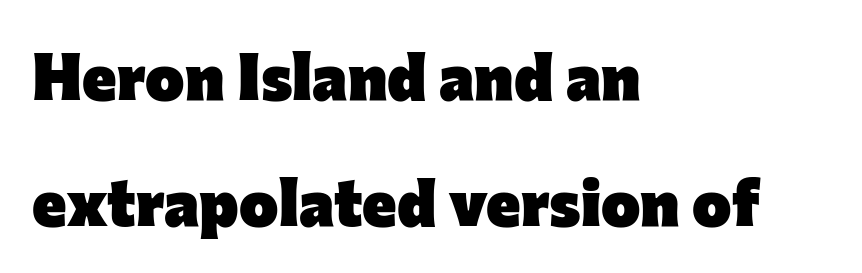
Q: Is the text bold? A: Yes.
Q: Is the text italic (slanted)? A: No, it is upright.
Q: Is the typeface a serif or a sans-serif typeface? A: Sans-serif.
Q: Is the text underlined? A: No.
Q: How is the paragraph aligned? A: Left-aligned.
Q: Is the spacing between letters normal or unusually wide? A: Normal.
Q: Is the spacing between lines tight, normal or loose? A: Loose.
Q: Width (condensed, normal, or wide)? A: Normal.
Q: Stroke contrast? A: Low.
Q: x-height? A: Medium.
Q: Monospaced? A: No.
